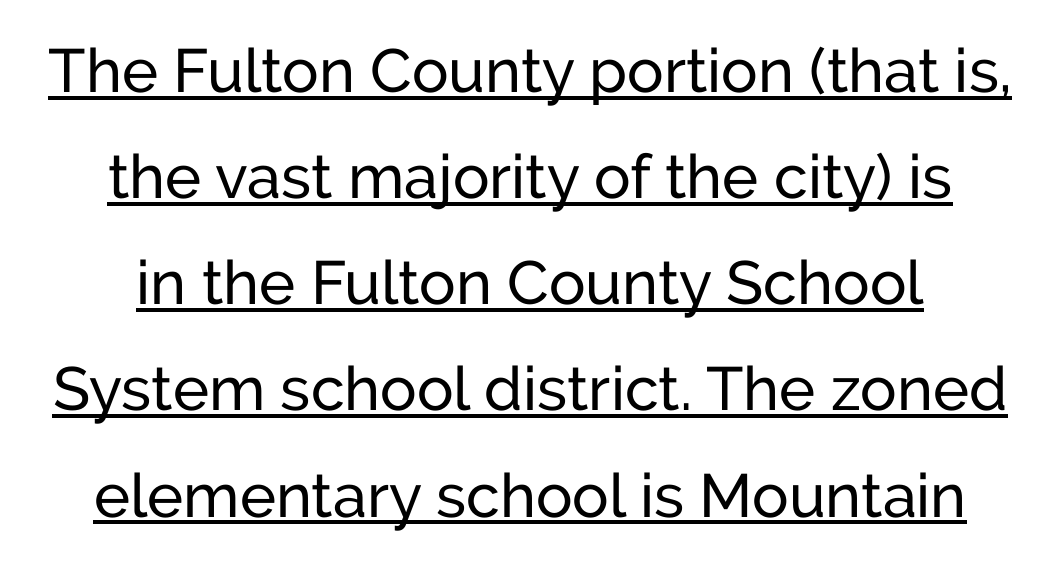
{"serif": "no", "italic": "no", "width": "normal", "stroke_contrast": "low", "x_height": "medium", "monospaced": "no", "underline": "yes", "line_spacing_ratio": 1.74, "letter_spacing": "normal", "letter_spacing_em": 0.0, "glyph_px": 61}
